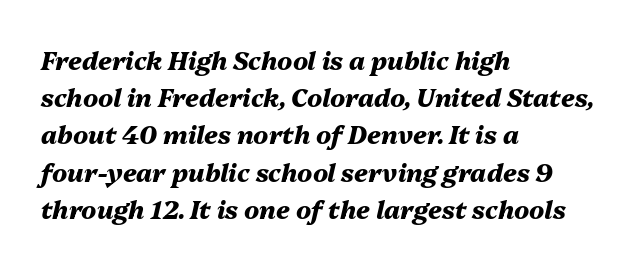
{"italic": "yes", "lean": "right", "slant_degrees": 13, "bold": "yes", "underline": "no", "align": "left", "line_spacing": "normal", "line_spacing_ratio": 1.49, "letter_spacing": "normal", "letter_spacing_em": 0.0, "glyph_px": 25}
